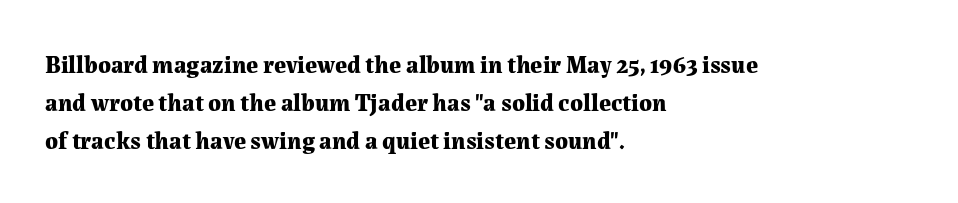
Any mark beneath the type? The region is blank. The letters stand upright; this is a roman face. The type is set solid horizontally, with unmodified tracking. Which margin do the lines hug? The left one — the right edge is uneven. The rendering uses a bold face; every stroke is thick and dark.
